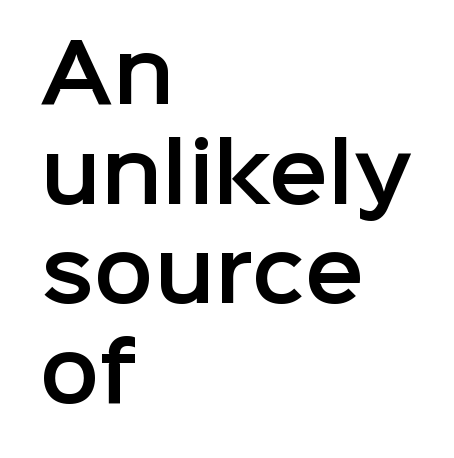
Q: Is the text italic (slanted)? A: No, it is upright.
Q: Is the typeface a serif or a sans-serif typeface? A: Sans-serif.
Q: Is the text underlined? A: No.
Q: How is the paragraph aligned? A: Left-aligned.
Q: Is the spacing between letters normal or unusually wide? A: Normal.
Q: Is the spacing between lines tight, normal or loose? A: Normal.
Q: Width (condensed, normal, or wide)? A: Normal.
Q: Stroke contrast? A: Low.
Q: x-height? A: Medium.
Q: Monospaced? A: No.
